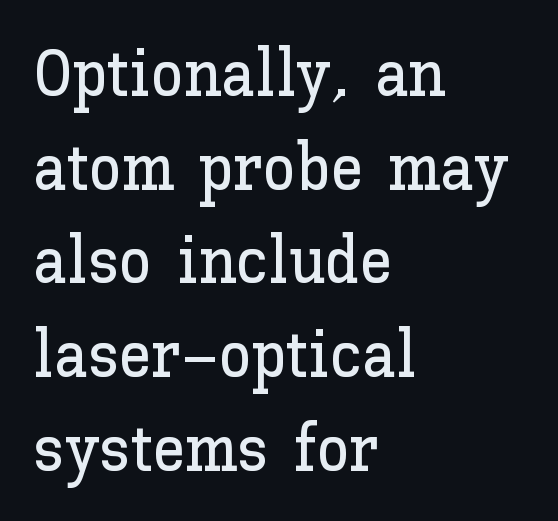
Q: Is the text italic (slanted)? A: No, it is upright.
Q: Is the text underlined? A: No.
Q: How is the paragraph aligned? A: Left-aligned.
Q: Is the spacing between letters normal or unusually wide? A: Normal.
Q: Is the spacing between lines tight, normal or loose? A: Normal.
Q: Width (condensed, normal, or wide)? A: Normal.
Q: Stroke contrast? A: Low.
Q: x-height? A: Medium.
Q: Monospaced? A: No.
